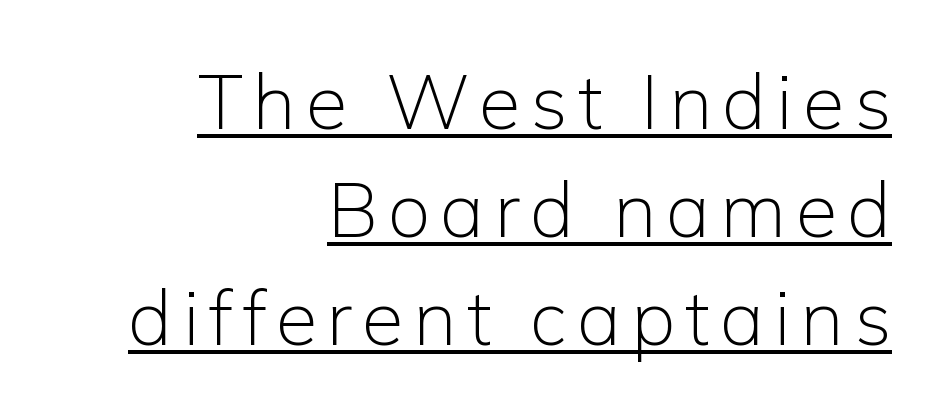
Q: Is the text bold? A: No.
Q: Is the text italic (slanted)? A: No, it is upright.
Q: Is the typeface a serif or a sans-serif typeface? A: Sans-serif.
Q: Is the text underlined? A: Yes.
Q: How is the paragraph aligned? A: Right-aligned.
Q: Is the spacing between lines tight, normal or loose? A: Normal.
Q: Width (condensed, normal, or wide)? A: Normal.
Q: Stroke contrast? A: Low.
Q: x-height? A: Medium.
Q: Monospaced? A: No.
